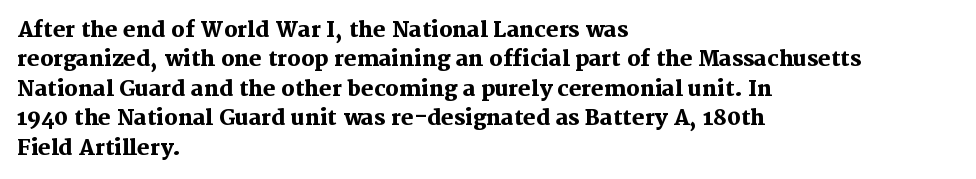
{"italic": "no", "bold": "yes", "underline": "no", "align": "left", "line_spacing": "normal", "line_spacing_ratio": 1.4, "letter_spacing": "normal", "letter_spacing_em": 0.0, "glyph_px": 21}
